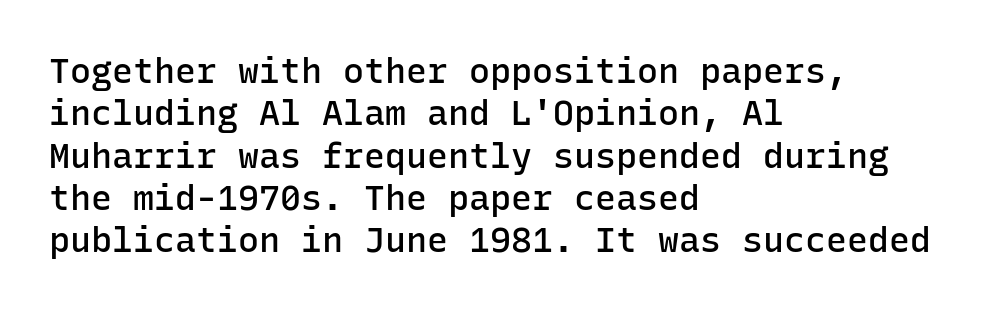
The image shows 35 px semibold sans-serif type, upright, monospaced; set left-aligned, line spacing 1.21x, normal letter spacing, not underlined; low stroke contrast and a medium x-height.
